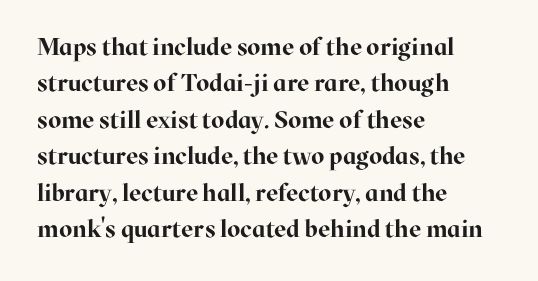
The designer left line spacing at the default. The horizontal fit of the characters is conventional and even. The specimen reads as upright at a glance. The passage shown is not underscored anywhere. The letters are bold, with thick, heavy strokes.
